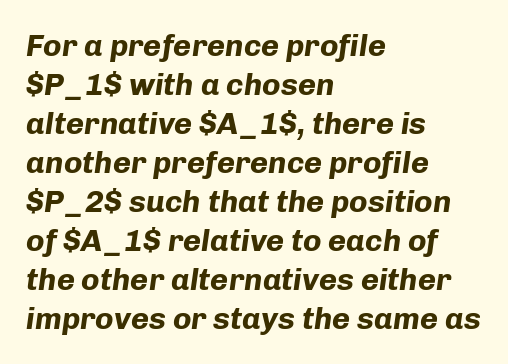
Spacing verdict: proportional, widths tailored to each character. A classic flush-left, rag-right setting is used for this passage. Does the lettering tilt? It does — this is italic. The letterforms sit shoulder to shoulder at normal distance. The face used here has the dense, thick strokes of a bold. Does the leading feel generous? No, just average.
